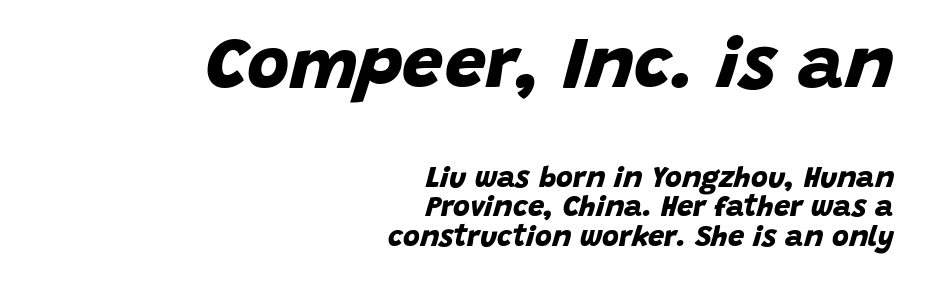
Q: Is the text bold? A: Yes.
Q: Is the typeface a serif or a sans-serif typeface? A: Sans-serif.
Q: Is the text underlined? A: No.
Q: How is the paragraph aligned? A: Right-aligned.
Q: Is the spacing between letters normal or unusually wide? A: Normal.
Q: Is the spacing between lines tight, normal or loose? A: Tight.
Q: Which block of text is set in a larger size, the first (top) or the second (bottom)? A: The first (top) one.
Q: Width (condensed, normal, or wide)? A: Normal.
Q: Stroke contrast? A: Low.
Q: x-height? A: Large.
Q: Monospaced? A: No.
